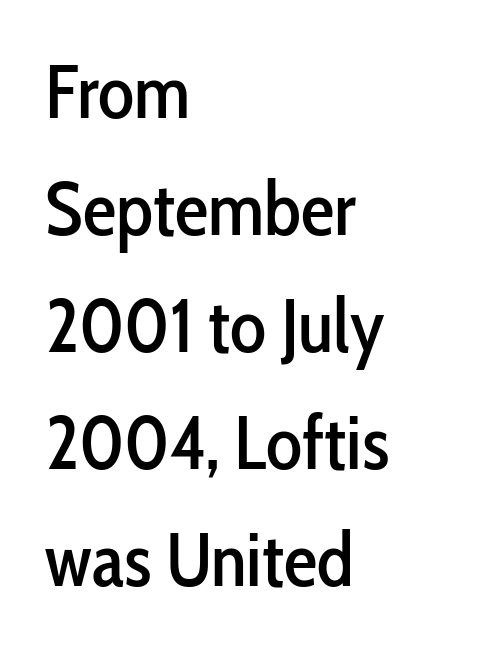
Q: Is the text italic (slanted)? A: No, it is upright.
Q: Is the typeface a serif or a sans-serif typeface? A: Sans-serif.
Q: Is the text underlined? A: No.
Q: How is the paragraph aligned? A: Left-aligned.
Q: Is the spacing between letters normal or unusually wide? A: Normal.
Q: Is the spacing between lines tight, normal or loose? A: Normal.
Q: Width (condensed, normal, or wide)? A: Condensed.
Q: Stroke contrast? A: Low.
Q: x-height? A: Medium.
Q: Monospaced? A: No.
